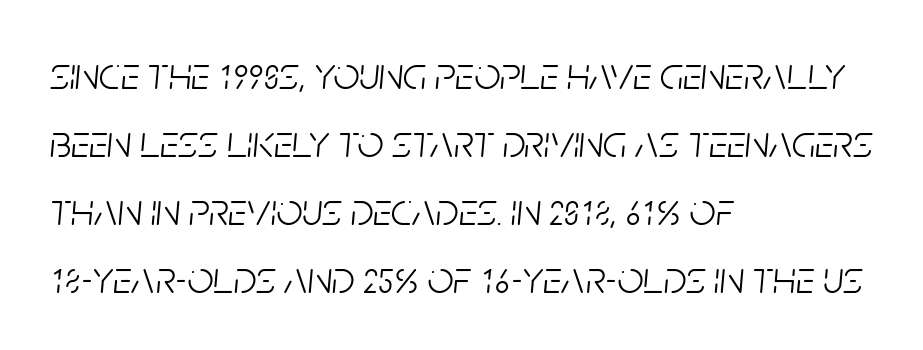
{"italic": "yes", "lean": "right", "slant_degrees": 5, "bold": "no", "weight": "light", "width": "condensed", "stroke_contrast": "low", "x_height": "large", "monospaced": "no", "underline": "no", "align": "left", "line_spacing": "normal", "line_spacing_ratio": 1.48, "letter_spacing": "normal", "letter_spacing_em": 0.0, "glyph_px": 46}
